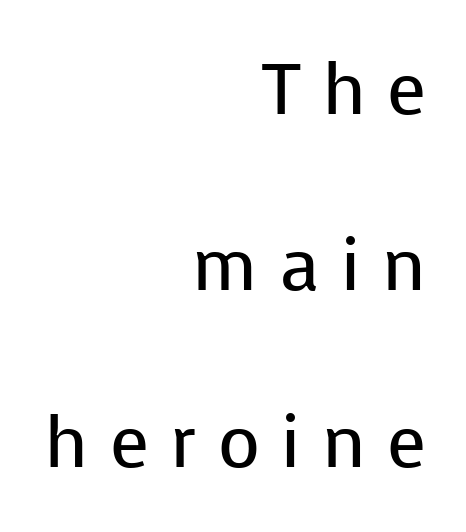
{"serif": "no", "italic": "no", "bold": "no", "weight": "regular", "width": "normal", "stroke_contrast": "low", "x_height": "medium", "monospaced": "no", "underline": "no", "align": "right", "line_spacing": "loose", "line_spacing_ratio": 2.45, "letter_spacing": "wide", "letter_spacing_em": 0.3, "glyph_px": 72}
